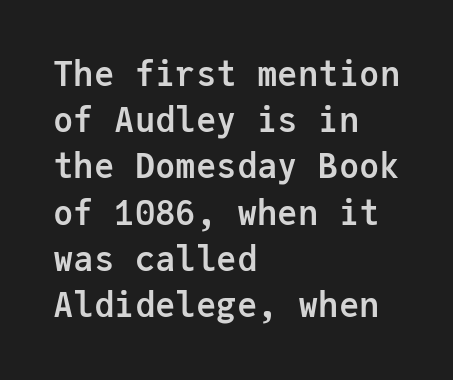
The image shows 34 px semibold sans-serif type, upright, monospaced; set left-aligned, normal line spacing (1.36x), normal letter spacing, not underlined; low stroke contrast and a medium x-height.
